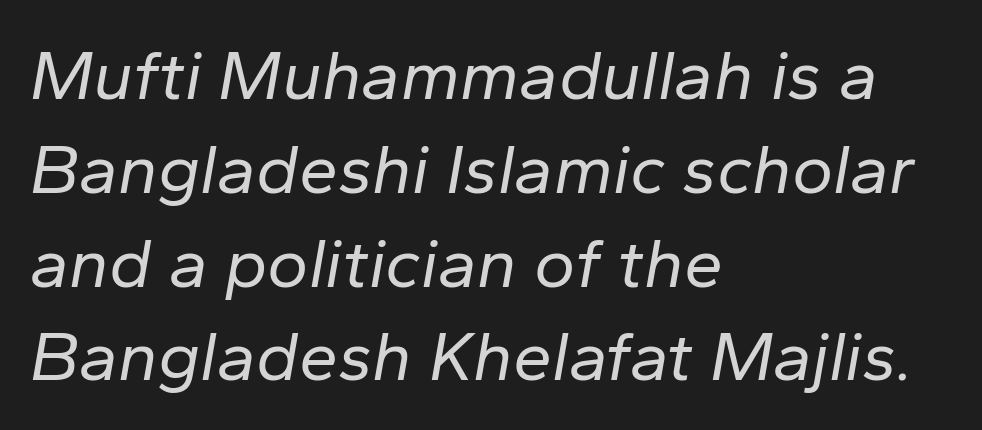
Baseline-to-baseline distance is the conventional proportion of letter height. Characters are canted at an angle relative to the baseline's perpendicular. No heavy texture on the line: the type isn't bold. The area under the type is left untouched. Note the varied advance widths — an 'i' is clearly narrower than an 'm'. Reading down the block, your eye returns to a fixed left position each line.
